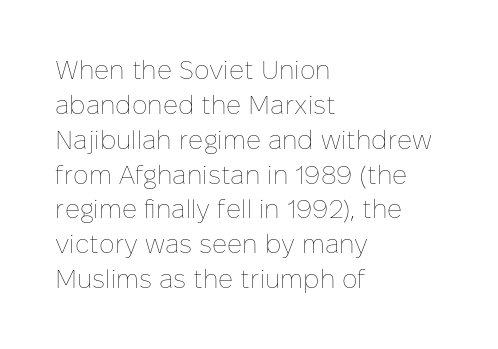
{"italic": "no", "bold": "no", "underline": "no", "align": "left", "line_spacing": "normal", "line_spacing_ratio": 1.34, "letter_spacing": "normal", "letter_spacing_em": 0.0, "glyph_px": 26}
